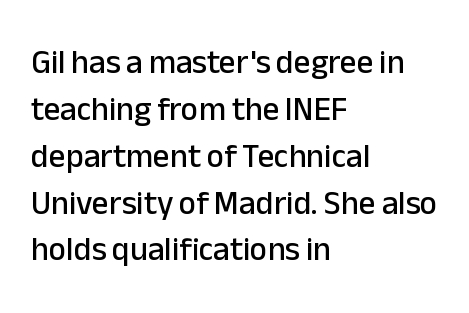
Q: Is the text italic (slanted)? A: No, it is upright.
Q: Is the typeface a serif or a sans-serif typeface? A: Sans-serif.
Q: Is the text underlined? A: No.
Q: How is the paragraph aligned? A: Left-aligned.
Q: Is the spacing between letters normal or unusually wide? A: Normal.
Q: Is the spacing between lines tight, normal or loose? A: Normal.
Q: Width (condensed, normal, or wide)? A: Normal.
Q: Stroke contrast? A: Low.
Q: x-height? A: Medium.
Q: Monospaced? A: No.
